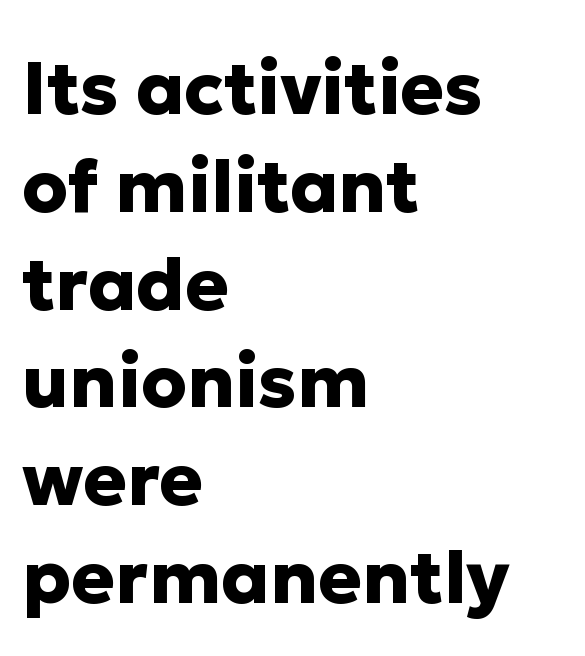
The image shows 73 px heavy sans-serif type, upright; set left-aligned, normal line spacing (1.34x), normal letter spacing, not underlined; low stroke contrast and a medium x-height.
